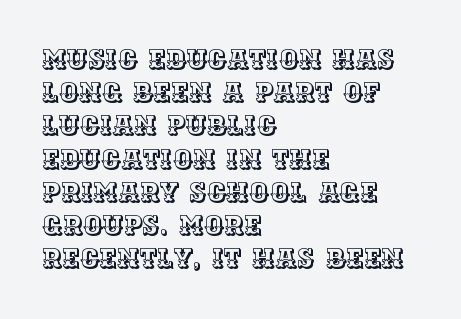
Every row of glyphs begins at an identical x-position on the left. These lines were composed using upright roman letters. Standard letterfit; no display-style spreading of the glyphs. The glyphs are unaccompanied by any horizontal stroke below them.
